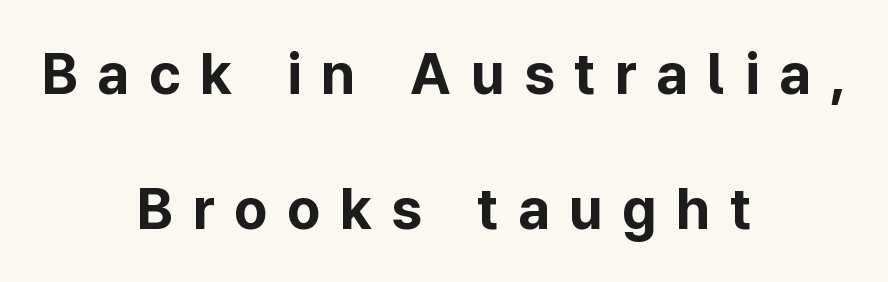
{"serif": "no", "italic": "no", "bold": "yes", "weight": "bold", "width": "normal", "stroke_contrast": "low", "x_height": "medium", "monospaced": "no", "underline": "no", "align": "center", "line_spacing": "loose", "line_spacing_ratio": 2.36, "letter_spacing": "wide", "letter_spacing_em": 0.34, "glyph_px": 57}
